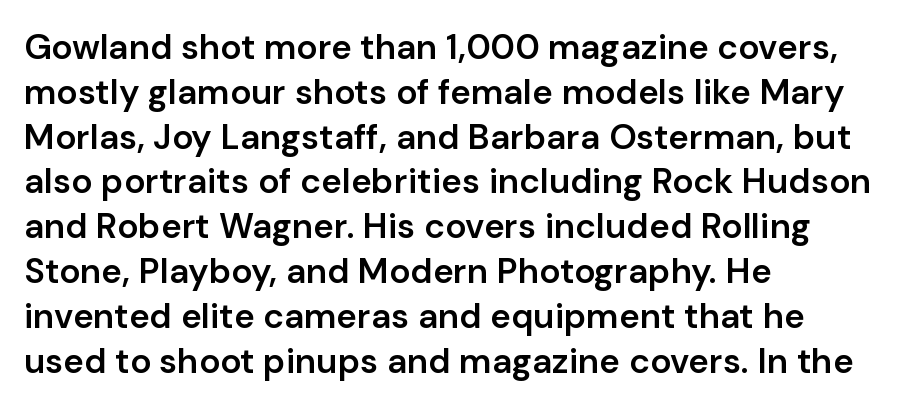
Spacing verdict: proportional, widths tailored to each character. What's the leading like? Ordinary, nothing unusual. The passage shown has conventional tracking throughout. Set as a demibold, roughly 600 on the weight scale. Plain, unruled lines of type. Designer's note — italics off, roman on.
